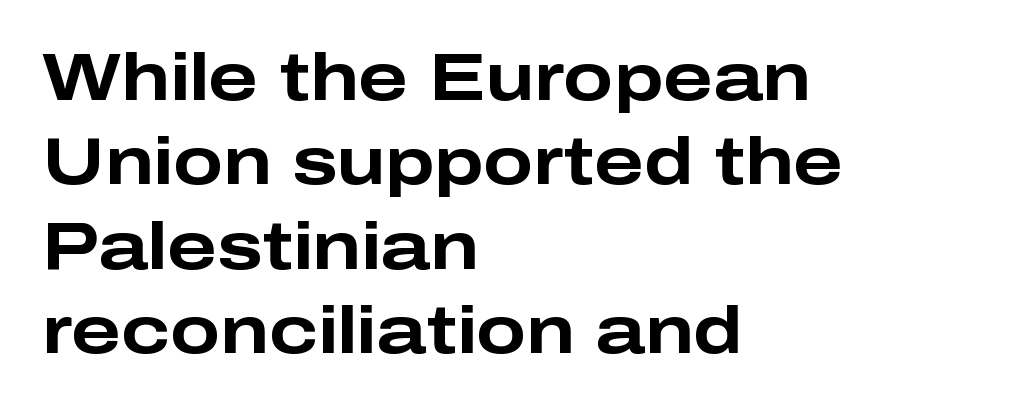
No word sits above an underline. Are there feet on the stems? There aren't — it's a sans. Characters remain perfectly vertical along every line. Honestly, the letter spacing is just normal — you wouldn't notice it. A typesetter would call this leading conventional body-copy spacing. Think of a printed novel: that variable character pitch is what you see here.
